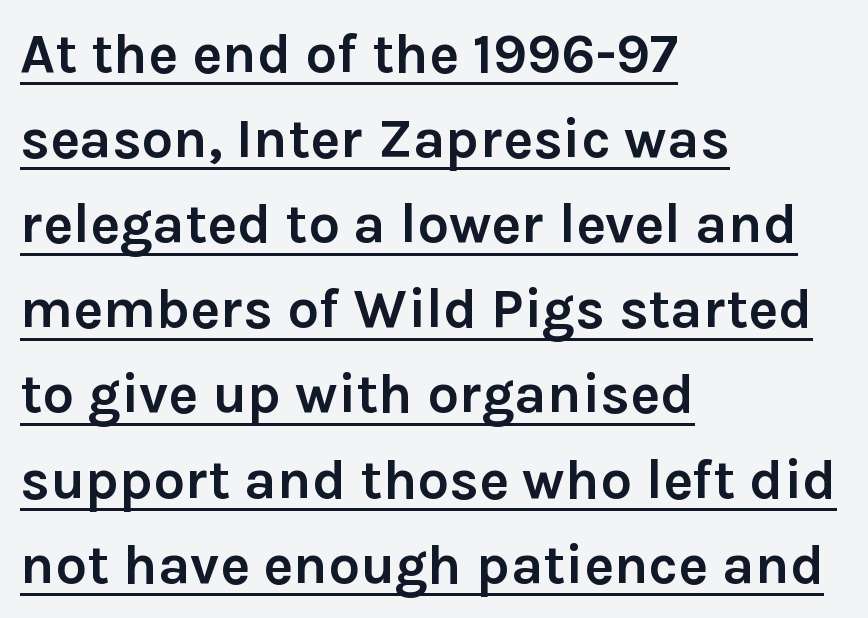
{"serif": "no", "italic": "no", "bold": "yes", "weight": "semibold", "width": "normal", "stroke_contrast": "low", "x_height": "medium", "monospaced": "no", "underline": "yes", "align": "left", "line_spacing": "normal", "line_spacing_ratio": 1.52, "letter_spacing": "normal", "letter_spacing_em": 0.0, "glyph_px": 56}
